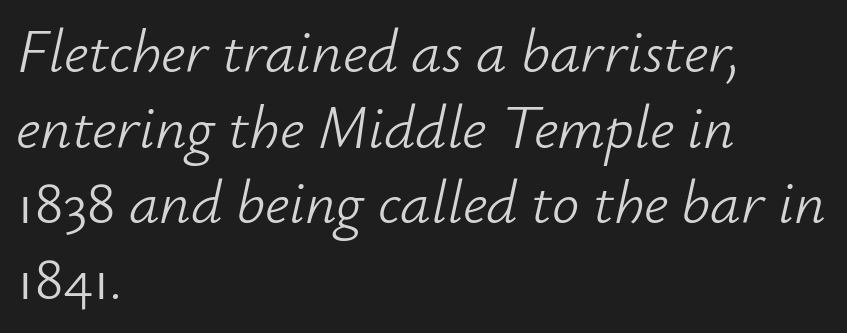
Q: Is the text bold? A: No.
Q: Is the text italic (slanted)? A: Yes, it leans right by about 12 degrees.
Q: Is the text underlined? A: No.
Q: How is the paragraph aligned? A: Left-aligned.
Q: Is the spacing between letters normal or unusually wide? A: Normal.
Q: Width (condensed, normal, or wide)? A: Normal.
Q: Stroke contrast? A: Low.
Q: x-height? A: Small.
Q: Monospaced? A: No.
